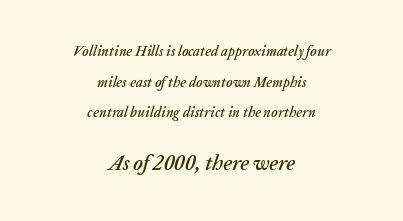
Q: Is the text italic (slanted)? A: Yes, it leans right by about 20 degrees.
Q: Is the text underlined? A: No.
Q: How is the paragraph aligned? A: Centered.
Q: Is the spacing between letters normal or unusually wide? A: Normal.
Q: Is the spacing between lines tight, normal or loose? A: Loose.
Q: Which block of text is set in a larger size, the first (top) or the second (bottom)? A: The second (bottom) one.
